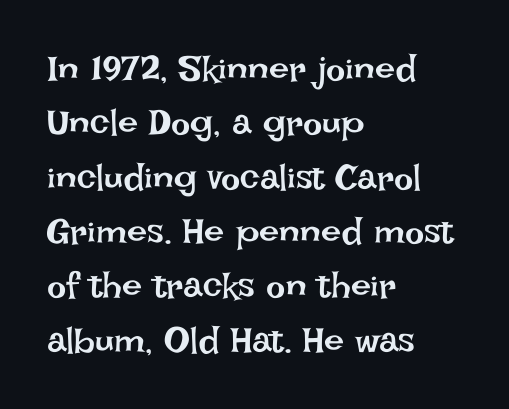
{"italic": "no", "bold": "no", "weight": "regular", "width": "normal", "stroke_contrast": "low", "x_height": "large", "monospaced": "no", "underline": "no", "align": "left", "line_spacing": "normal", "line_spacing_ratio": 1.51, "letter_spacing": "normal", "letter_spacing_em": 0.0, "glyph_px": 36}
